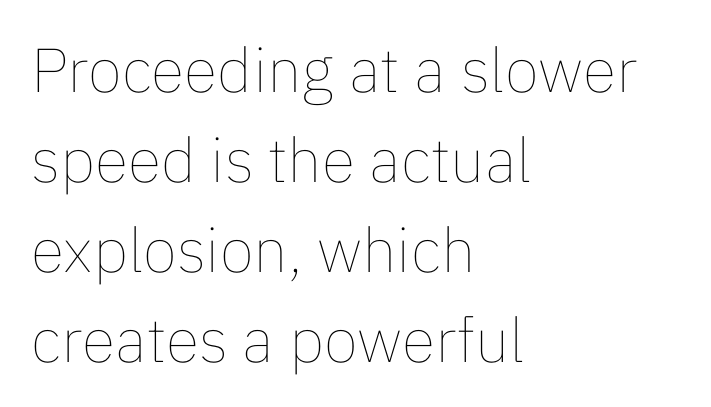
Caption: face not bold, strokes unweighted. The compositor pushed each line to the left boundary. Inter-character spacing is left at the font's built-in metrics. Nobody drew a line under any word here. Is this a fixed-width face? No — the glyphs have proportional, varying widths.
